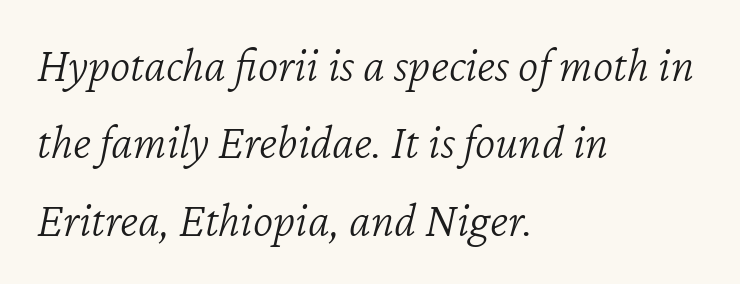
{"italic": "yes", "lean": "right", "slant_degrees": 12, "bold": "no", "weight": "light", "width": "normal", "stroke_contrast": "low", "x_height": "medium", "monospaced": "no", "underline": "no", "align": "left", "line_spacing": "normal", "line_spacing_ratio": 1.58, "letter_spacing": "normal", "letter_spacing_em": 0.0, "glyph_px": 49}
